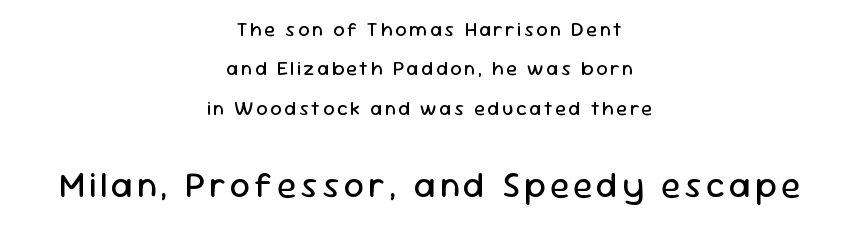
Q: Is the text bold? A: No.
Q: Is the text italic (slanted)? A: No, it is upright.
Q: Is the typeface a serif or a sans-serif typeface? A: Sans-serif.
Q: Is the text underlined? A: No.
Q: How is the paragraph aligned? A: Centered.
Q: Is the spacing between lines tight, normal or loose? A: Loose.
Q: Which block of text is set in a larger size, the first (top) or the second (bottom)? A: The second (bottom) one.
Q: Width (condensed, normal, or wide)? A: Normal.
Q: Stroke contrast? A: Low.
Q: x-height? A: Medium.
Q: Monospaced? A: No.
